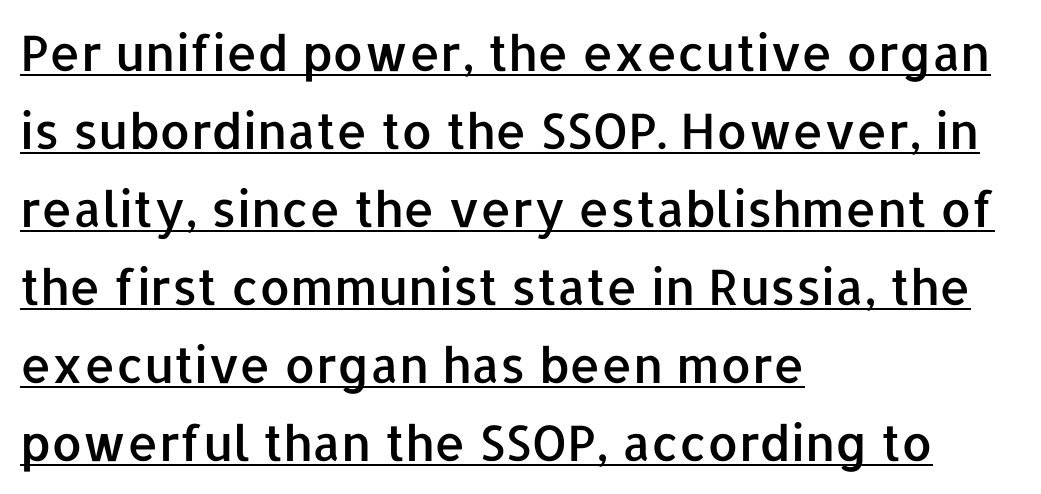
{"serif": "no", "italic": "no", "width": "normal", "stroke_contrast": "low", "x_height": "medium", "monospaced": "no", "underline": "yes", "align": "left", "line_spacing": "normal", "line_spacing_ratio": 1.59, "letter_spacing": "normal", "letter_spacing_em": 0.0, "glyph_px": 49}
